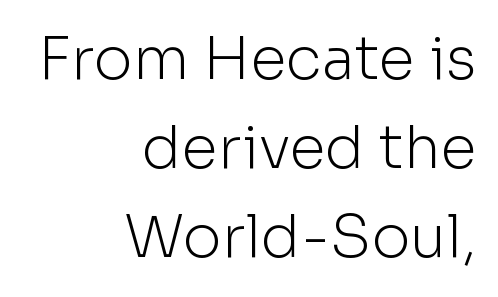
{"serif": "no", "italic": "no", "bold": "no", "weight": "light", "width": "normal", "stroke_contrast": "low", "x_height": "medium", "monospaced": "no", "underline": "no", "align": "right", "line_spacing": "normal", "line_spacing_ratio": 1.51, "letter_spacing": "normal", "letter_spacing_em": 0.0, "glyph_px": 59}
